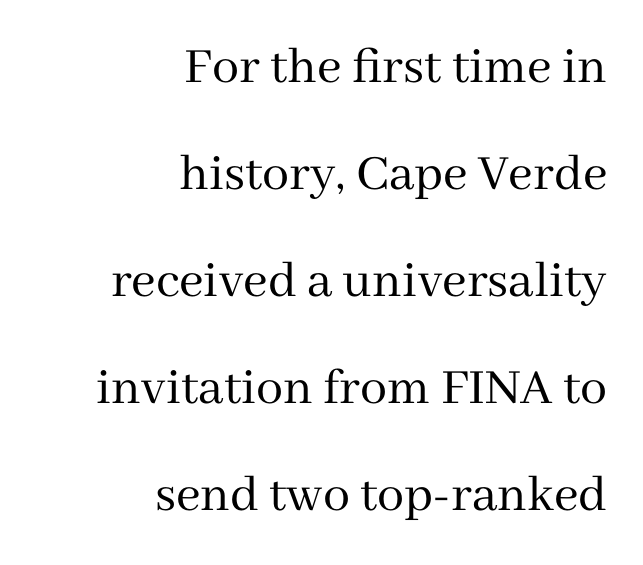
The image shows 54 px regular-weight serif type, upright; set right-aligned, loose line spacing (1.98x), normal letter spacing, not underlined; medium stroke contrast and a medium x-height.
